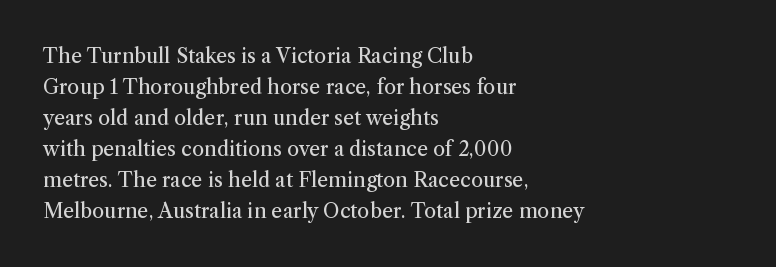
Q: Is the text bold? A: No.
Q: Is the text italic (slanted)? A: No, it is upright.
Q: Is the text underlined? A: No.
Q: How is the paragraph aligned? A: Left-aligned.
Q: Is the spacing between letters normal or unusually wide? A: Normal.
Q: Is the spacing between lines tight, normal or loose? A: Normal.
